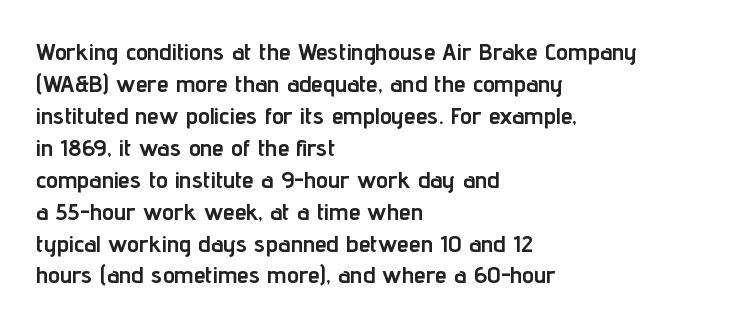
The image shows 24 px bold type, upright; set left-aligned, normal line spacing (1.33x), normal letter spacing, not underlined.
